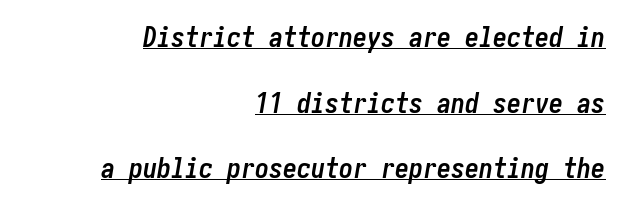
Q: Is the text bold? A: Yes.
Q: Is the text italic (slanted)? A: Yes, it leans right by about 10 degrees.
Q: Is the text underlined? A: Yes.
Q: How is the paragraph aligned? A: Right-aligned.
Q: Is the spacing between letters normal or unusually wide? A: Normal.
Q: Is the spacing between lines tight, normal or loose? A: Loose.
Q: Width (condensed, normal, or wide)? A: Condensed.
Q: Stroke contrast? A: Low.
Q: x-height? A: Medium.
